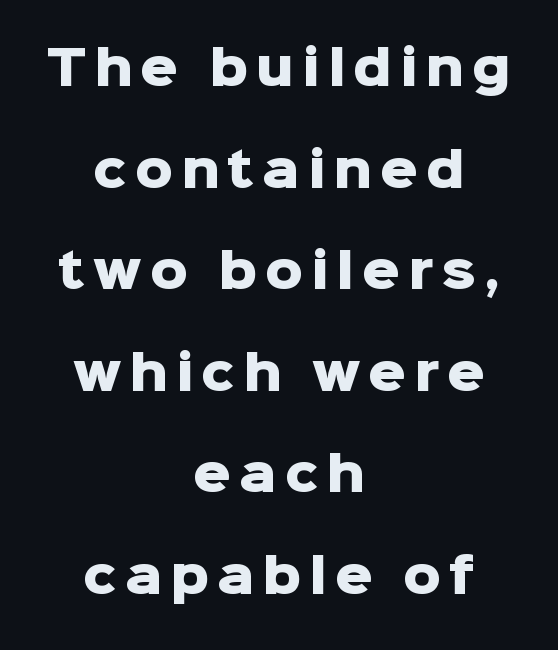
The image shows 47 px heavy sans-serif type, upright; set centered, loose line spacing (2.16x), not underlined; low stroke contrast and a medium x-height.
